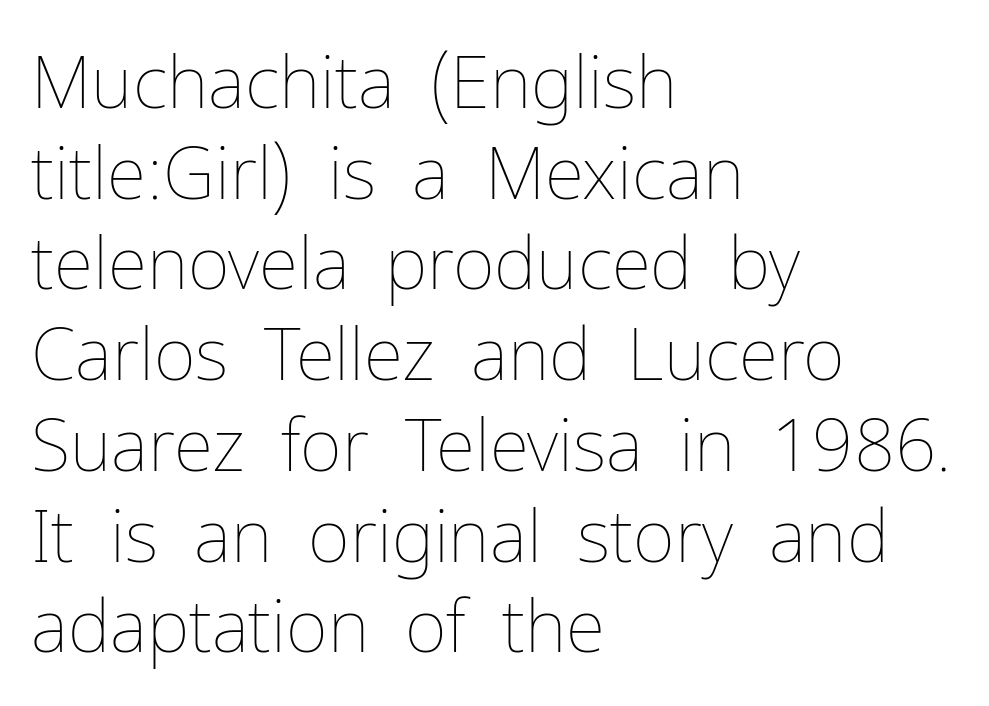
The image shows 72 px thin type, upright; set left-aligned, normal line spacing (1.26x), normal letter spacing, not underlined; low stroke contrast and a medium x-height.
